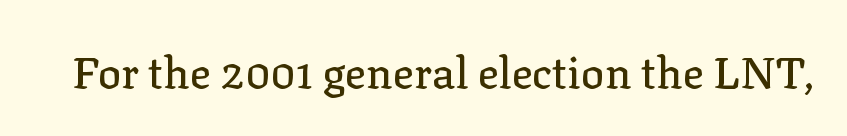
Q: Is the text italic (slanted)? A: No, it is upright.
Q: Is the typeface a serif or a sans-serif typeface? A: Serif.
Q: Is the text underlined? A: No.
Q: Is the spacing between letters normal or unusually wide? A: Normal.
Q: Width (condensed, normal, or wide)? A: Normal.
Q: Stroke contrast? A: Low.
Q: x-height? A: Medium.
Q: Monospaced? A: No.
